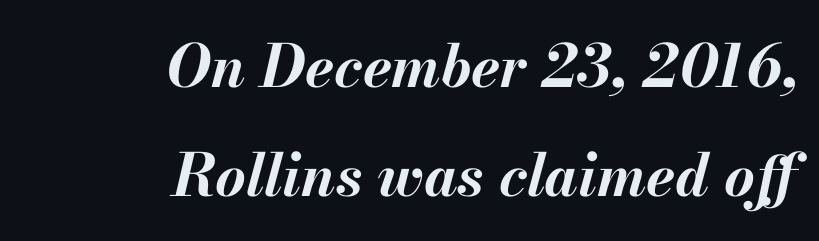
The image shows 59 px bold type, italic (leaning right); set right-aligned, line spacing 1.85x, normal letter spacing, not underlined; medium stroke contrast and a small x-height.
